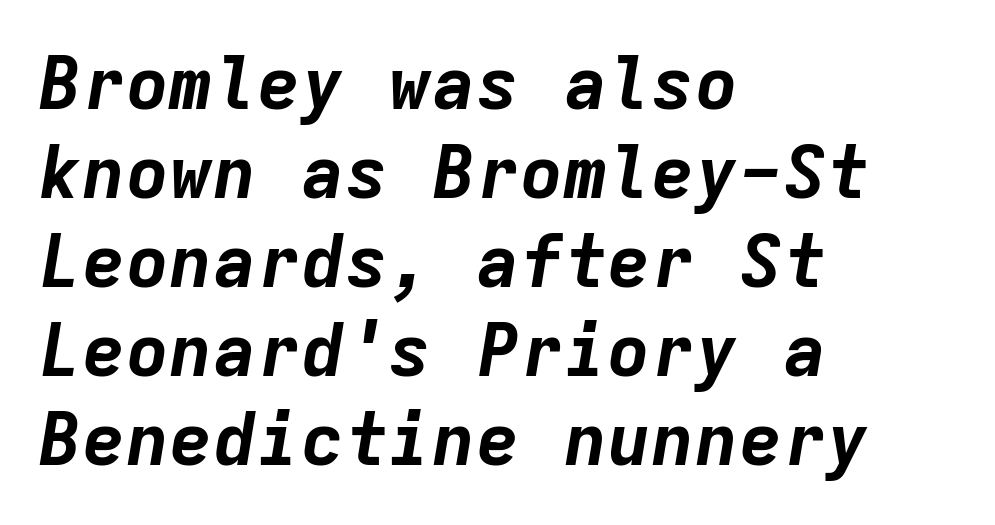
Typesetter's note: full bold, strokes at maximum text heaviness. Spacing between characters is what you'd get straight out of the box. Fixed-width glyphs throughout — classic coding-font behaviour. A typesetter would mark this as italic.
